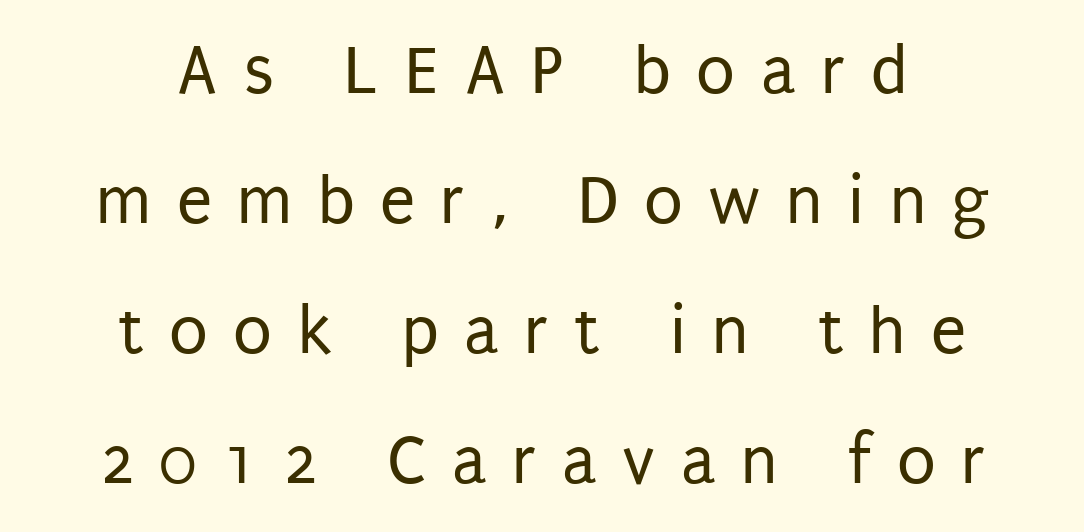
Q: Is the text bold? A: No.
Q: Is the text italic (slanted)? A: No, it is upright.
Q: Is the typeface a serif or a sans-serif typeface? A: Sans-serif.
Q: Is the text underlined? A: No.
Q: How is the paragraph aligned? A: Centered.
Q: Is the spacing between letters normal or unusually wide? A: Unusually wide.
Q: Width (condensed, normal, or wide)? A: Condensed.
Q: Stroke contrast? A: Low.
Q: x-height? A: Large.
Q: Monospaced? A: No.
